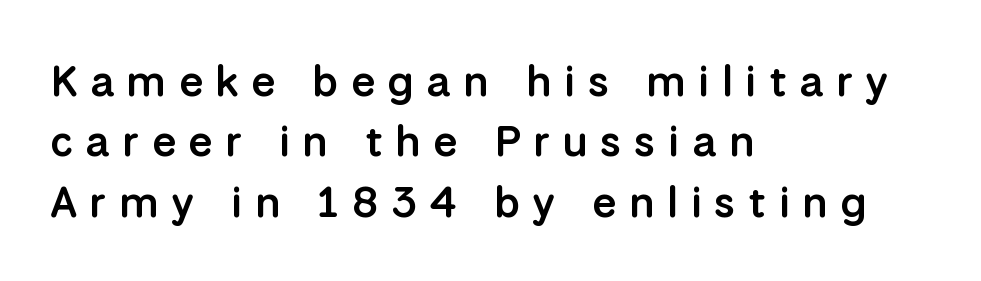
Q: Is the text bold? A: Semi-bold.
Q: Is the text italic (slanted)? A: No, it is upright.
Q: Is the typeface a serif or a sans-serif typeface? A: Sans-serif.
Q: Is the text underlined? A: No.
Q: How is the paragraph aligned? A: Left-aligned.
Q: Is the spacing between letters normal or unusually wide? A: Unusually wide.
Q: Is the spacing between lines tight, normal or loose? A: Normal.
Q: Width (condensed, normal, or wide)? A: Normal.
Q: Stroke contrast? A: Low.
Q: x-height? A: Medium.
Q: Monospaced? A: No.
